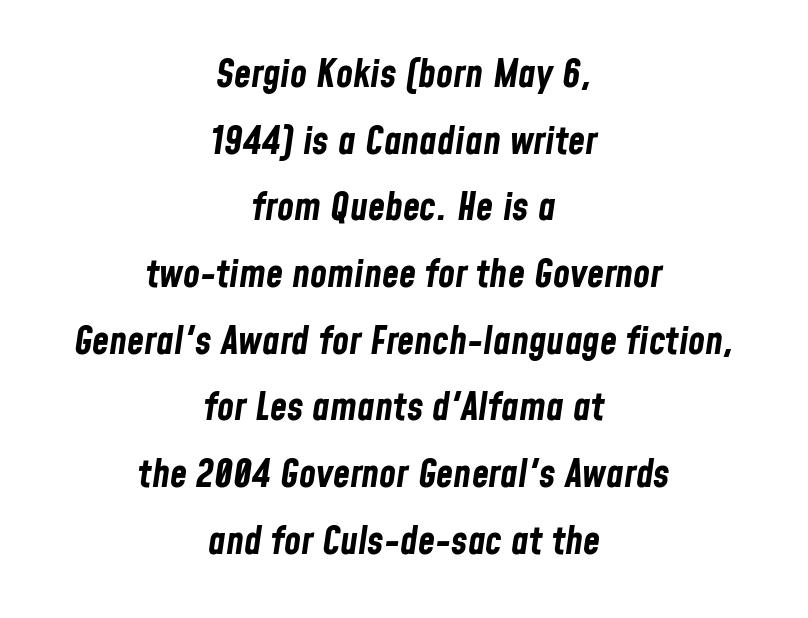
The image shows 39 px bold, condensed type, italic (leaning right); set centered, line spacing 1.71x, normal letter spacing, not underlined; low stroke contrast and a medium x-height.
